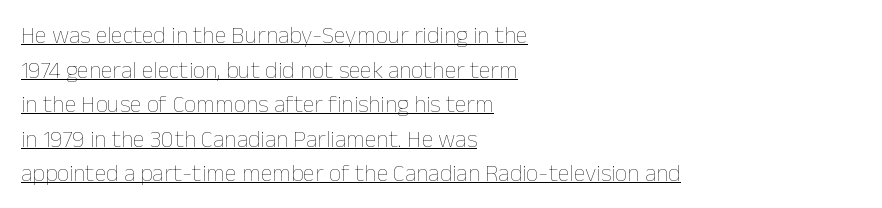
The image shows 24 px text type, upright; set left-aligned, normal line spacing (1.44x), normal letter spacing, underlined.
